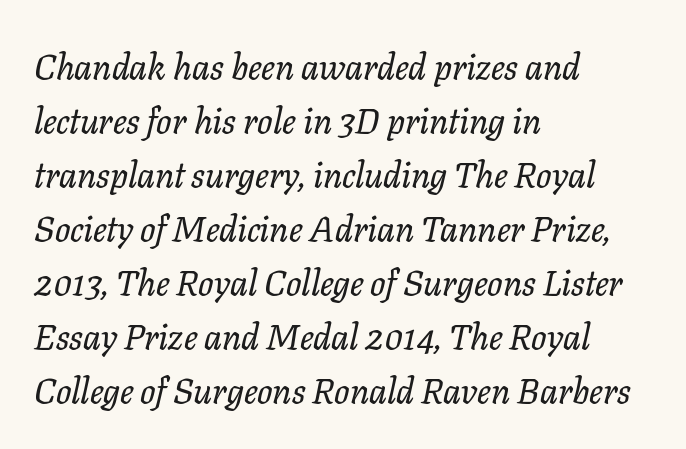
The image shows 36 px serif type, italic (leaning right); set left-aligned, normal line spacing (1.5x), normal letter spacing, not underlined; low stroke contrast and a medium x-height.
